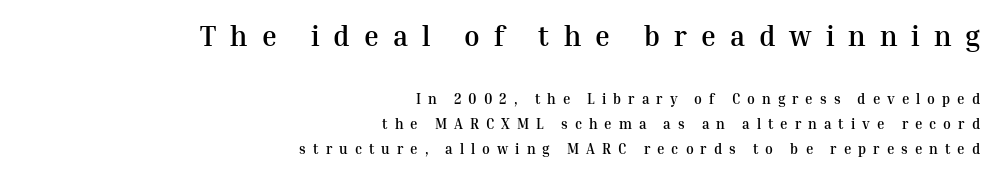
{"serif": "yes", "italic": "no", "bold": "yes", "weight": "semibold", "width": "normal", "stroke_contrast": "medium", "x_height": "medium", "monospaced": "no", "underline": "no", "align": "right", "line_spacing_ratio": 1.77, "letter_spacing": "wide", "letter_spacing_em": 0.5, "larger_block": "first", "size_ratio": 2.0, "glyph_px": 28}
